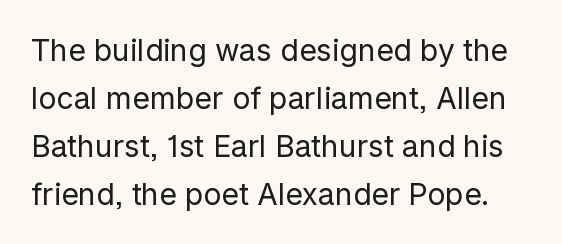
Q: Is the text bold? A: No.
Q: Is the text italic (slanted)? A: No, it is upright.
Q: Is the typeface a serif or a sans-serif typeface? A: Sans-serif.
Q: Is the text underlined? A: No.
Q: Is the spacing between letters normal or unusually wide? A: Normal.
Q: Is the spacing between lines tight, normal or loose? A: Normal.
Q: Width (condensed, normal, or wide)? A: Normal.
Q: Stroke contrast? A: Low.
Q: x-height? A: Medium.
Q: Monospaced? A: No.
